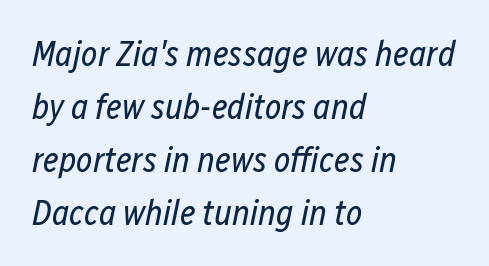
{"italic": "yes", "lean": "right", "slant_degrees": 12, "bold": "no", "weight": "regular", "width": "condensed", "stroke_contrast": "low", "x_height": "medium", "monospaced": "no", "underline": "no", "align": "left", "line_spacing": "normal", "line_spacing_ratio": 1.51, "letter_spacing": "normal", "letter_spacing_em": 0.0, "glyph_px": 35}
